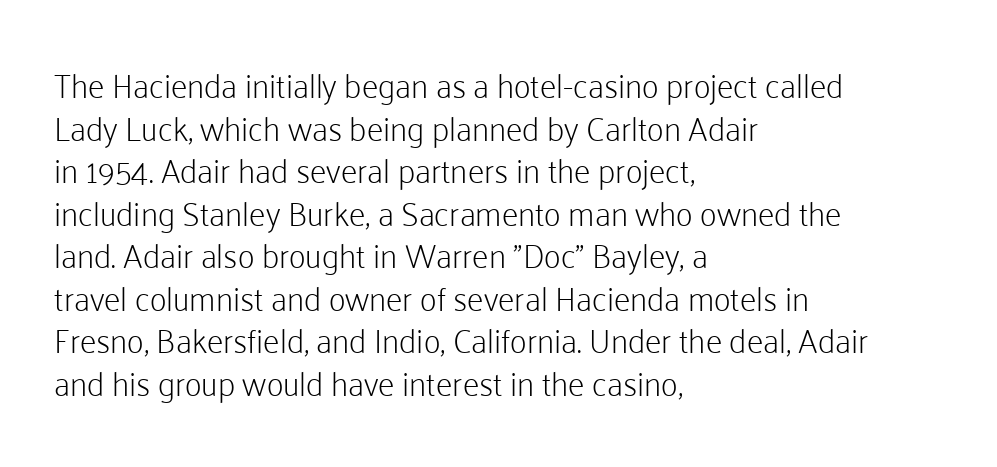
The image shows 33 px light sans-serif type, upright; set left-aligned, normal line spacing (1.29x), normal letter spacing, not underlined; low stroke contrast and a medium x-height.
